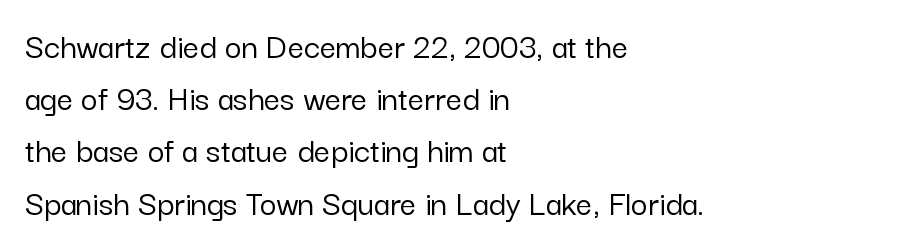
No extra tracking has been applied to these lines. These lines are composed in type without serifs. The vertical gap from one line to the next is medium. Is this a fixed-width face? No — the glyphs have proportional, varying widths. Italic: no, the glyphs are upright roman. The text block is weighted toward the left margin, trailing off unevenly rightward.
